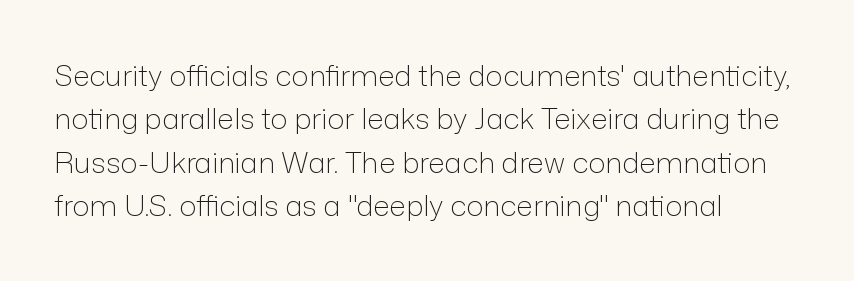
Q: Is the text bold? A: No.
Q: Is the text italic (slanted)? A: No, it is upright.
Q: Is the typeface a serif or a sans-serif typeface? A: Sans-serif.
Q: Is the text underlined? A: No.
Q: How is the paragraph aligned? A: Left-aligned.
Q: Is the spacing between letters normal or unusually wide? A: Normal.
Q: Is the spacing between lines tight, normal or loose? A: Normal.
Q: Width (condensed, normal, or wide)? A: Normal.
Q: Stroke contrast? A: Low.
Q: x-height? A: Medium.
Q: Monospaced? A: No.
